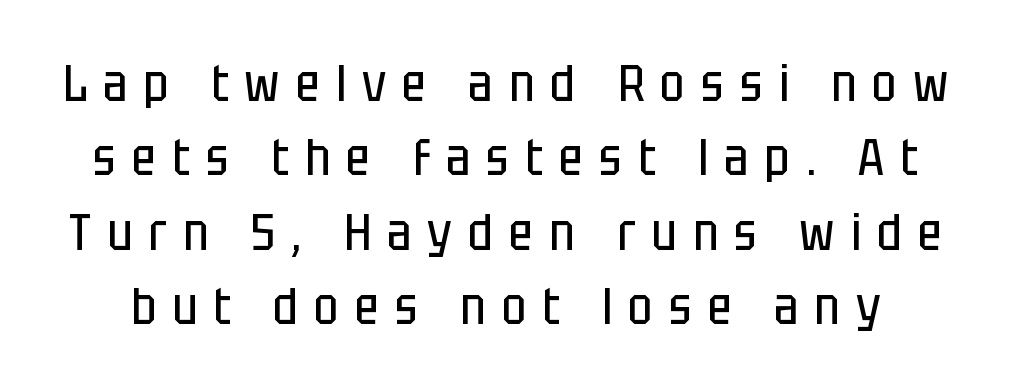
{"serif": "no", "italic": "no", "bold": "no", "weight": "regular", "width": "condensed", "stroke_contrast": "low", "x_height": "large", "monospaced": "no", "underline": "no", "line_spacing": "normal", "line_spacing_ratio": 1.43, "letter_spacing": "wide", "letter_spacing_em": 0.31, "glyph_px": 52}
